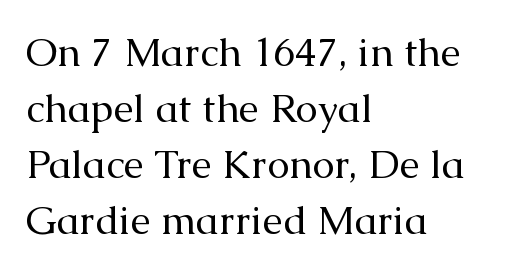
Q: Is the text bold? A: No.
Q: Is the text italic (slanted)? A: No, it is upright.
Q: Is the typeface a serif or a sans-serif typeface? A: Serif.
Q: Is the text underlined? A: No.
Q: How is the paragraph aligned? A: Left-aligned.
Q: Is the spacing between letters normal or unusually wide? A: Normal.
Q: Is the spacing between lines tight, normal or loose? A: Normal.
Q: Width (condensed, normal, or wide)? A: Normal.
Q: Stroke contrast? A: Medium.
Q: x-height? A: Medium.
Q: Monospaced? A: No.
